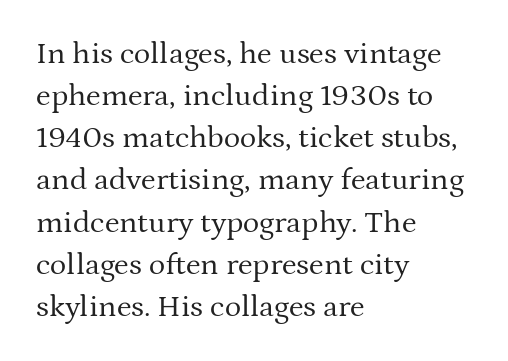
{"serif": "yes", "italic": "no", "bold": "no", "weight": "regular", "width": "normal", "stroke_contrast": "medium", "x_height": "medium", "monospaced": "no", "underline": "no", "align": "left", "line_spacing": "normal", "line_spacing_ratio": 1.36, "letter_spacing": "normal", "letter_spacing_em": 0.0, "glyph_px": 31}
